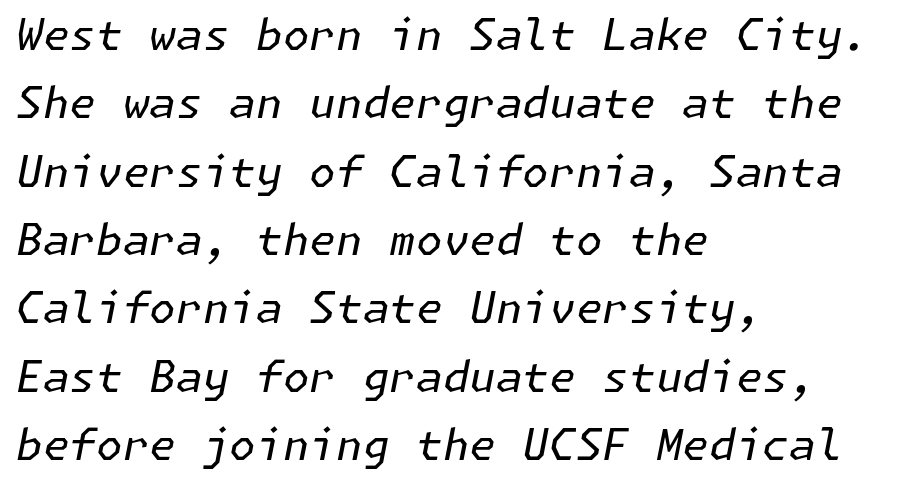
Q: Is the text bold? A: No.
Q: Is the text italic (slanted)? A: Yes, it leans right by about 11 degrees.
Q: Is the text underlined? A: No.
Q: How is the paragraph aligned? A: Left-aligned.
Q: Is the spacing between letters normal or unusually wide? A: Normal.
Q: Is the spacing between lines tight, normal or loose? A: Normal.
Q: Width (condensed, normal, or wide)? A: Normal.
Q: Stroke contrast? A: Low.
Q: x-height? A: Medium.
